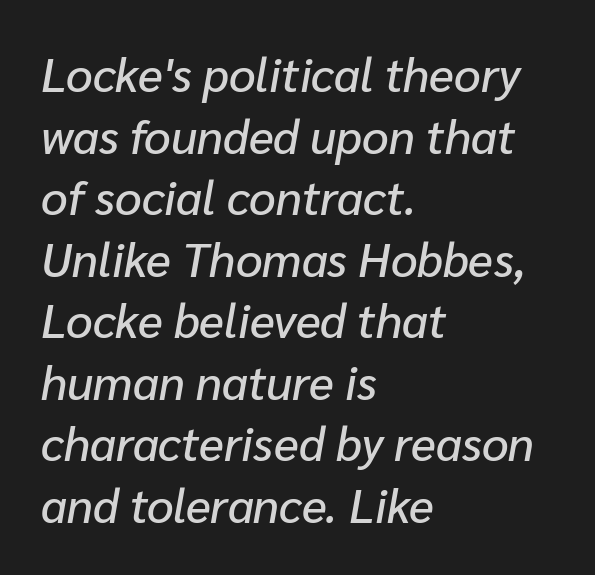
The image shows 47 px text type, italic (leaning right); set left-aligned, normal line spacing (1.31x), normal letter spacing, not underlined; low stroke contrast and a medium x-height.
